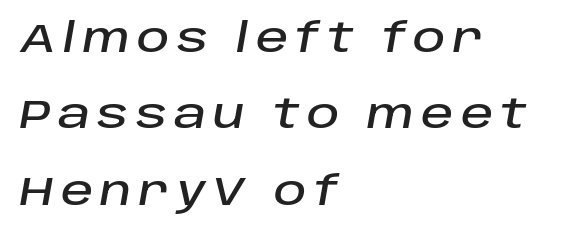
{"italic": "yes", "lean": "right", "slant_degrees": 10, "width": "normal", "stroke_contrast": "low", "x_height": "large", "monospaced": "no", "underline": "no", "align": "left", "line_spacing": "loose", "line_spacing_ratio": 1.91, "glyph_px": 40}
